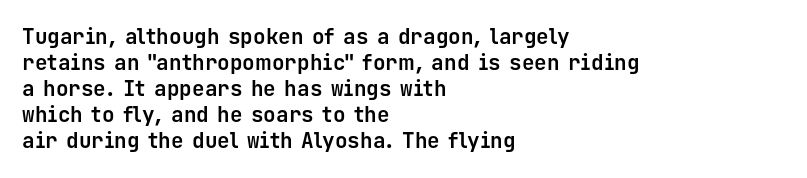
{"italic": "no", "bold": "yes", "underline": "no", "align": "left", "line_spacing_ratio": 1.24, "letter_spacing": "normal", "letter_spacing_em": 0.0, "glyph_px": 21}
